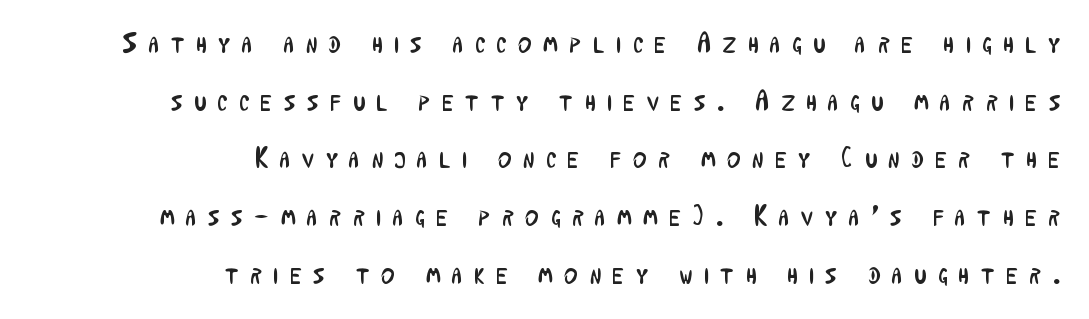
The image shows 29 px regular-weight, condensed sans-serif type, upright; set right-aligned, loose line spacing (1.99x), unusually wide letter spacing (+0.41 em), not underlined; low stroke contrast and a medium x-height.
